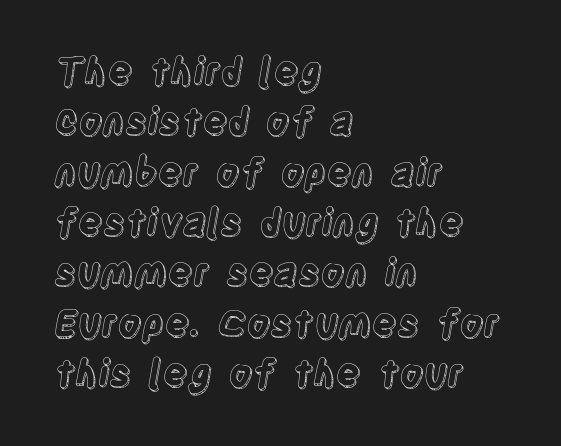
Does the copy run flush right? No — it runs flush left. Compared with typical body copy, the letter spacing here is the same. Horizontal bands of white between lines are of average thickness. A bare baseline throughout the passage. The face used here is proportionally spaced, like ordinary book or web type.
